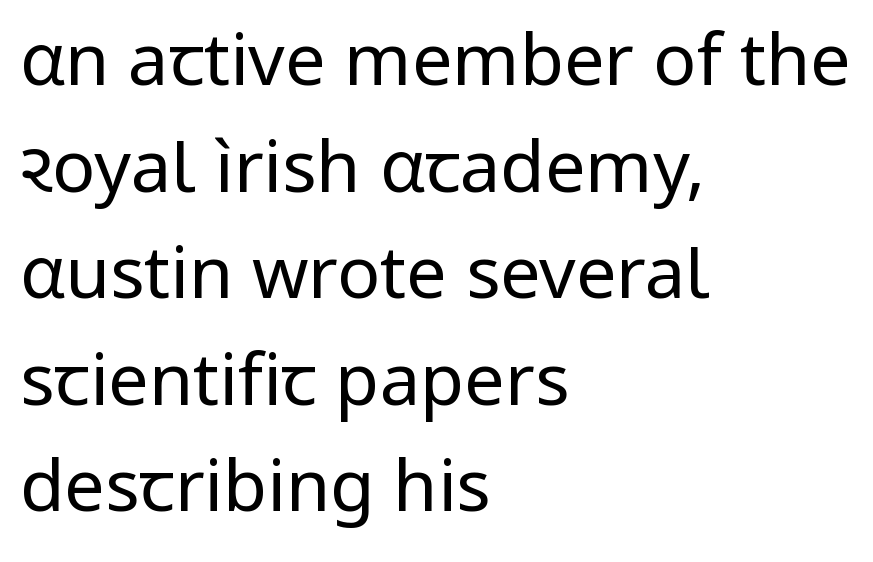
The type family on display is of the sans-serif kind. A typesetter would call this proportional, since set widths differ per character. There is no visible air inserted between adjacent glyphs. In terms of posture, this sample is upright. Alignment: flush left. Only glyphs here, with clear space below each row.
